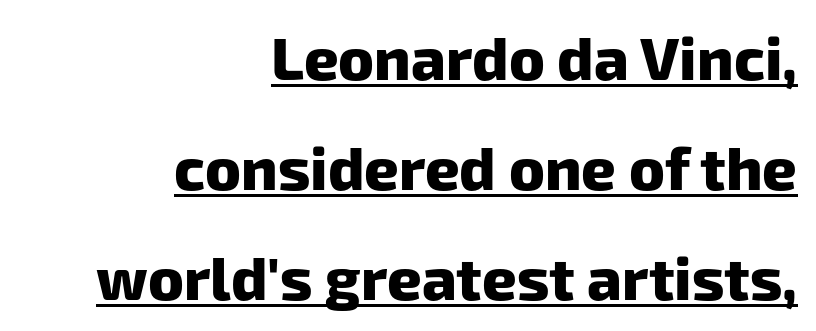
{"serif": "no", "bold": "yes", "weight": "heavy", "width": "normal", "stroke_contrast": "low", "x_height": "medium", "monospaced": "no", "underline": "yes", "align": "right", "line_spacing_ratio": 1.83, "letter_spacing": "normal", "letter_spacing_em": 0.0, "glyph_px": 60}
